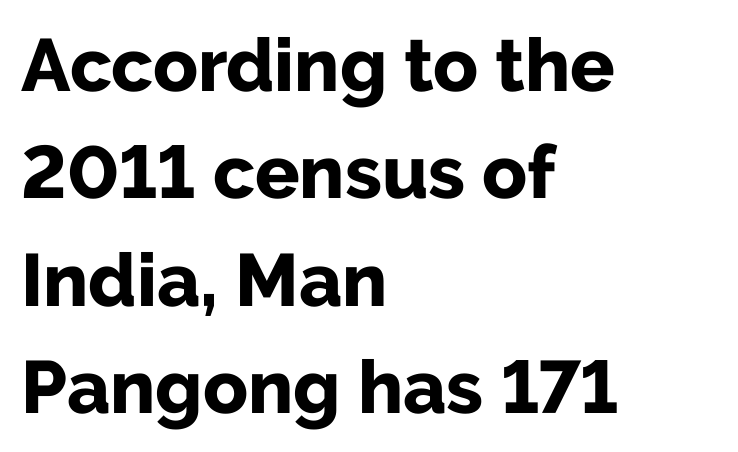
The image shows 74 px bold sans-serif type, upright; set left-aligned, normal line spacing (1.45x), normal letter spacing, not underlined; low stroke contrast and a medium x-height.
